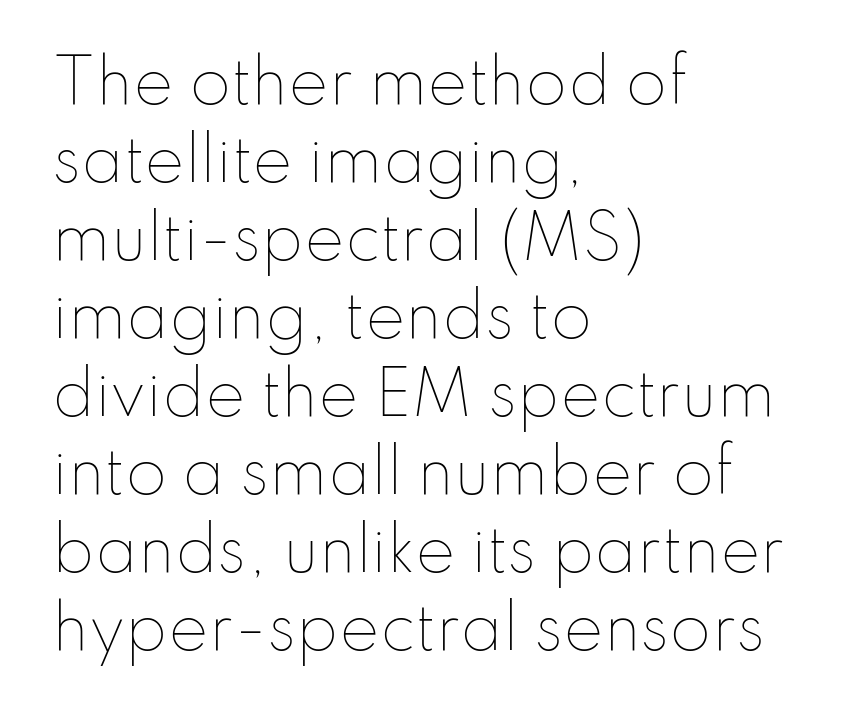
The image shows 60 px thin type, upright; set left-aligned, normal line spacing (1.3x), normal letter spacing, not underlined; low stroke contrast and a small x-height.
